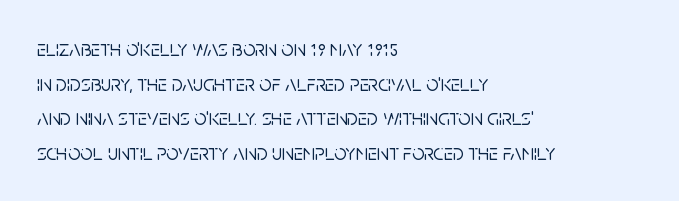
The setting favours the left margin, as ordinary paragraphs usually do. The letters stand straight up with perfectly vertical stems. Baseline-to-baseline distance is the conventional proportion of letter height. Beneath every word, the page is bare. Is the letter spacing exaggerated? No — it looks like the ordinary default.
